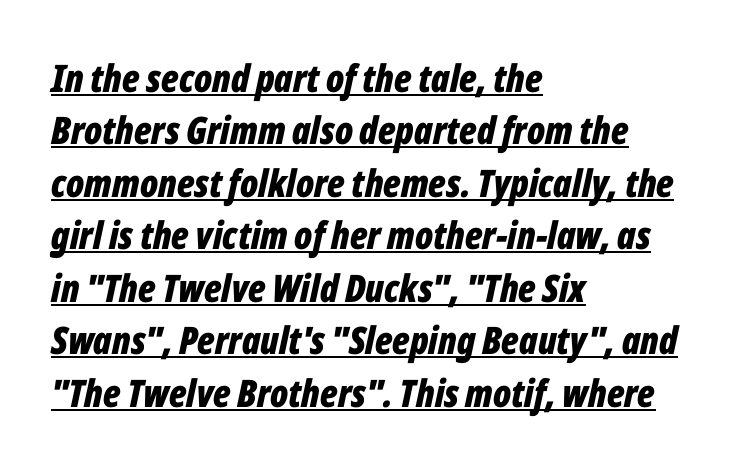
Q: Is the text bold? A: Yes.
Q: Is the text italic (slanted)? A: Yes, it leans right by about 12 degrees.
Q: Is the text underlined? A: Yes.
Q: How is the paragraph aligned? A: Left-aligned.
Q: Is the spacing between letters normal or unusually wide? A: Normal.
Q: Is the spacing between lines tight, normal or loose? A: Normal.
Q: Width (condensed, normal, or wide)? A: Condensed.
Q: Stroke contrast? A: Low.
Q: x-height? A: Medium.
Q: Monospaced? A: No.
